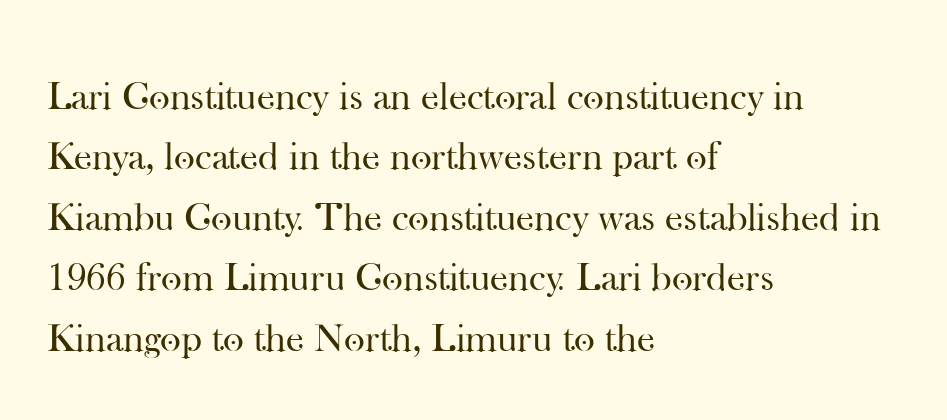
Q: Is the text bold? A: No.
Q: Is the text italic (slanted)? A: No, it is upright.
Q: Is the typeface a serif or a sans-serif typeface? A: Serif.
Q: Is the text underlined? A: No.
Q: How is the paragraph aligned? A: Left-aligned.
Q: Is the spacing between letters normal or unusually wide? A: Normal.
Q: Is the spacing between lines tight, normal or loose? A: Normal.
Q: Width (condensed, normal, or wide)? A: Normal.
Q: Stroke contrast? A: High.
Q: x-height? A: Small.
Q: Monospaced? A: No.
